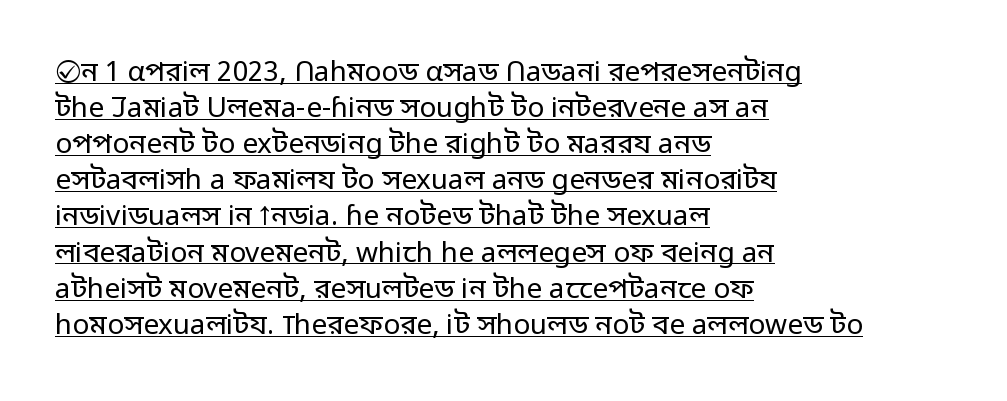
This is sans-serif lettering, the kind often seen on screens and signage. Compared with undecorated copy, this sample adds a rule below the words. The weight would be labelled regular, book, light, or lighter still. Short and long lines alike share a common starting point at left. There is no visible air inserted between adjacent glyphs.
